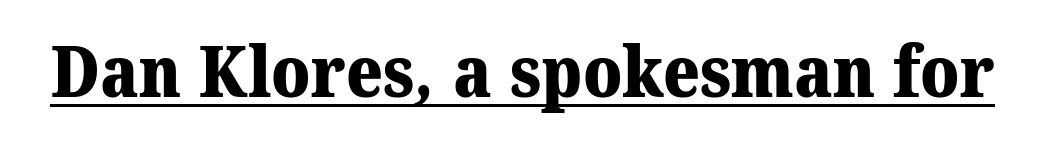
{"serif": "yes", "bold": "yes", "weight": "heavy", "width": "normal", "stroke_contrast": "medium", "x_height": "medium", "monospaced": "no", "underline": "yes", "letter_spacing": "normal", "letter_spacing_em": 0.0, "glyph_px": 70}
